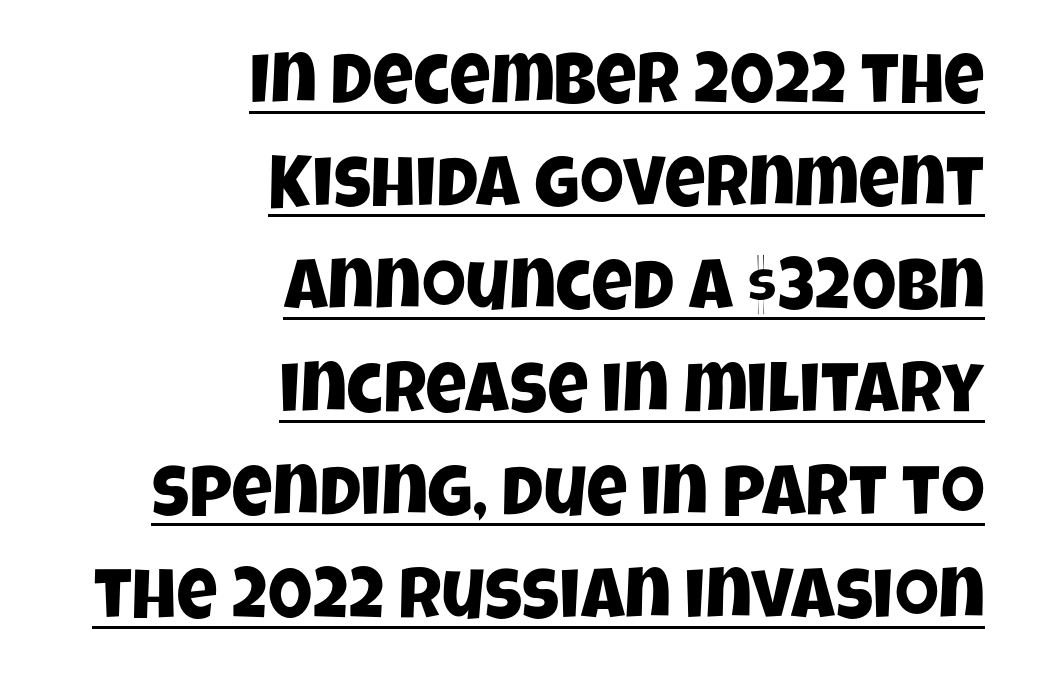
Q: Is the typeface a serif or a sans-serif typeface? A: Sans-serif.
Q: Is the text underlined? A: Yes.
Q: How is the paragraph aligned? A: Right-aligned.
Q: Is the spacing between letters normal or unusually wide? A: Normal.
Q: Is the spacing between lines tight, normal or loose? A: Normal.
Q: Width (condensed, normal, or wide)? A: Condensed.
Q: Stroke contrast? A: Low.
Q: x-height? A: Large.
Q: Monospaced? A: No.
